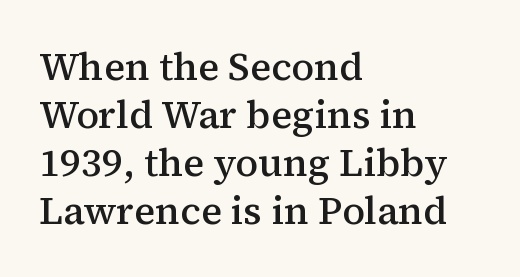
The lettering holds an erect, upright posture throughout. Here the designer chose a conventional face with non-uniform glyph widths. You can tell from the footed stems that serif type was used. The specimen omits any rule beneath the text block's lines. Caption: semibold face, moderately heavy strokes. These lines are set flush left with a ragged right edge.
